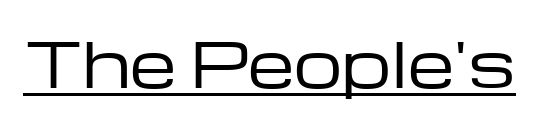
The image shows 61 px regular-weight, wide sans-serif type, upright; set normal letter spacing, underlined; low stroke contrast and a medium x-height.
